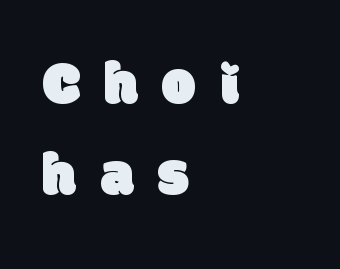
The area under the type is left untouched. What stands out about the letter spacing? Its width — letters are far apart. In CSS terms this would be text-align: left. Think of a printed novel: that variable character pitch is what you see here.
